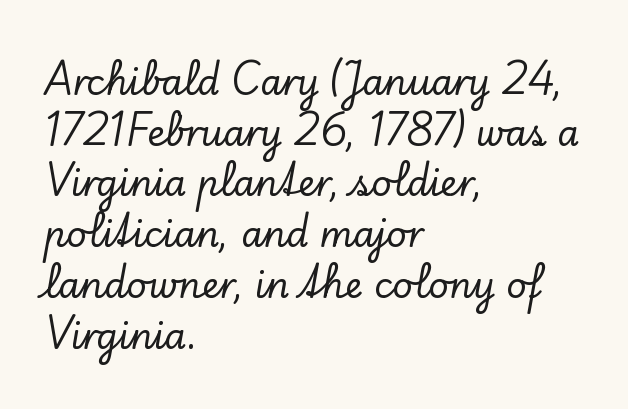
The image shows 35 px serif type; set left-aligned, normal line spacing (1.45x), normal letter spacing, not underlined; low stroke contrast and a small x-height.
